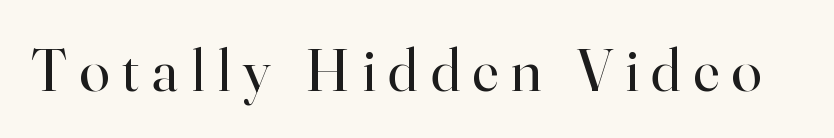
The image shows 61 px regular-weight serif type, upright; set unusually wide letter spacing (+0.2 em), not underlined; high stroke contrast and a small x-height.
